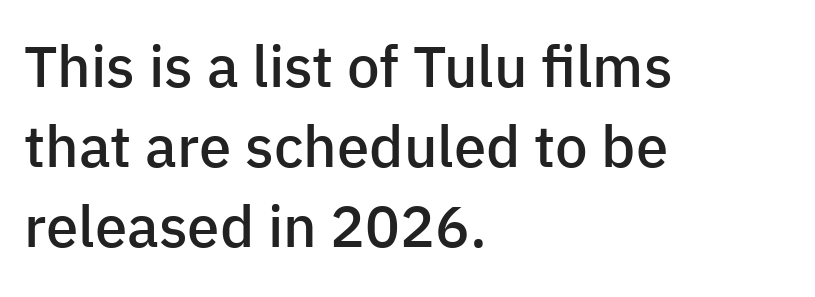
{"serif": "no", "italic": "no", "bold": "semi", "weight": "semibold", "width": "normal", "stroke_contrast": "low", "x_height": "medium", "monospaced": "no", "underline": "no", "align": "left", "line_spacing": "normal", "line_spacing_ratio": 1.38, "letter_spacing": "normal", "letter_spacing_em": 0.0, "glyph_px": 58}
